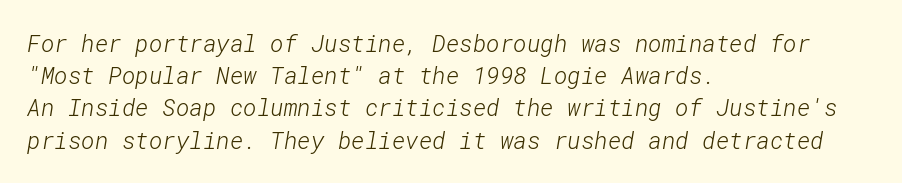
The image shows 23 px text type; set left-aligned, normal line spacing (1.4x), normal letter spacing, not underlined.
